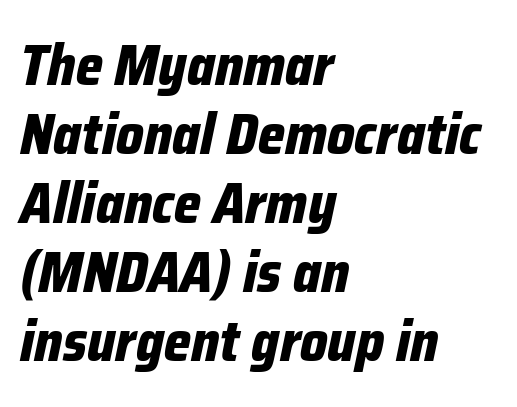
Is this a fixed-width face? No — the glyphs have proportional, varying widths. Which margin do the lines hug? The left one — the right edge is uneven. When letters slant like this, we call the style italic. The horizontal fit of the characters is conventional and even. Emphasis by weight is at full strength: bold. The strip under each line holds only bare page.
